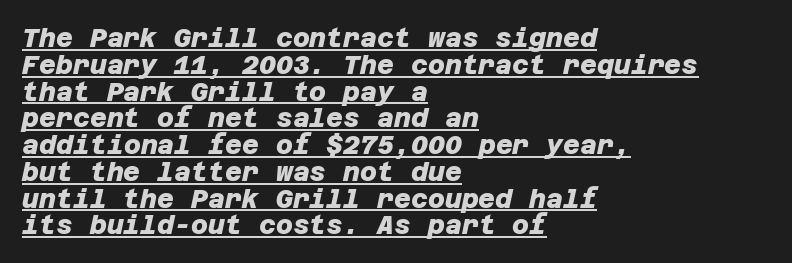
{"bold": "yes", "underline": "yes", "align": "left", "line_spacing": "tight", "line_spacing_ratio": 1.03, "letter_spacing": "normal", "letter_spacing_em": 0.0, "glyph_px": 26}
